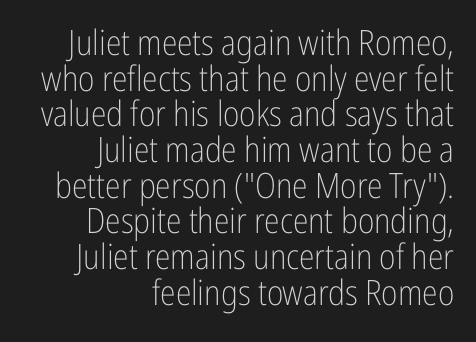
The image shows 35 px light, condensed sans-serif type, upright; set right-aligned, tight line spacing (1.02x), normal letter spacing, not underlined; low stroke contrast and a medium x-height.
